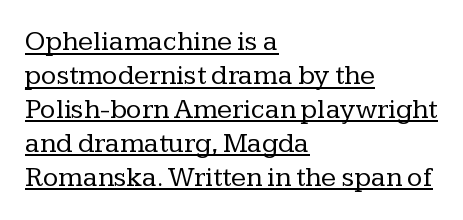
The gaps between neighbouring characters are ordinary and unremarkable. Stem width sits at or under what a default text font uses. Each letter keeps its own natural width here, so spacing adapts to shape. Compared with a centered layout, this one pins lines to the left instead. The designer went with a serif here, giving each stem small feet.
